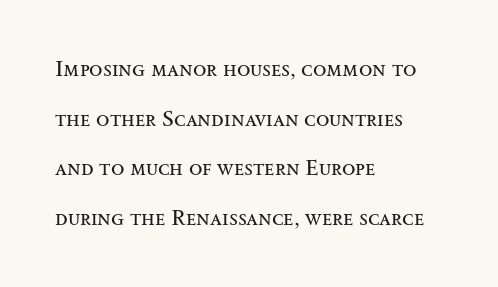
The image shows 22 px text type, upright; set left-aligned, loose line spacing (2.26x), normal letter spacing, not underlined.
